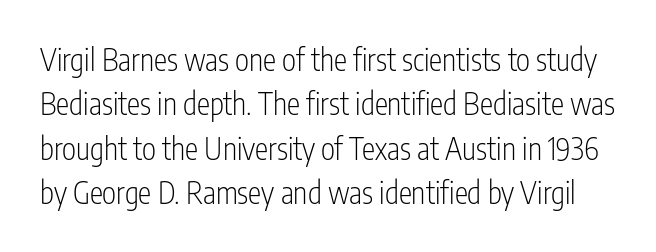
Letters have the restrained weight of plain body copy at most. Is there any slant? The stems are plumb. Words float on clear page, feet unadorned. The leading is moderate, giving the passage an even texture.
